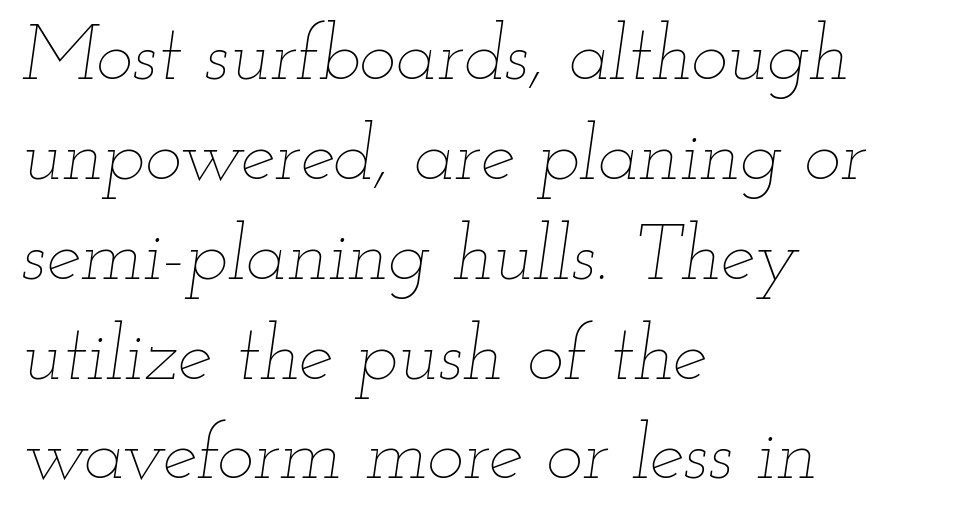
{"italic": "yes", "lean": "right", "slant_degrees": 12, "bold": "no", "weight": "thin", "width": "wide", "stroke_contrast": "low", "x_height": "small", "monospaced": "no", "underline": "no", "align": "left", "line_spacing": "normal", "line_spacing_ratio": 1.28, "letter_spacing": "normal", "letter_spacing_em": 0.0, "glyph_px": 78}
